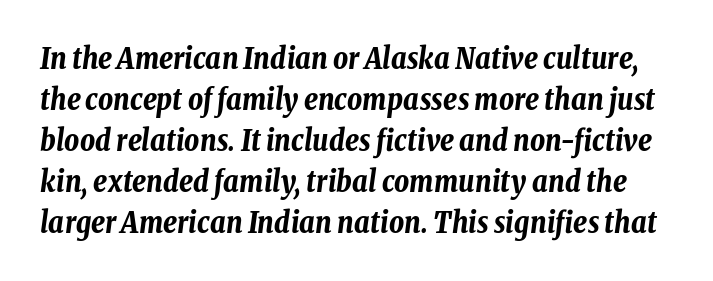
Q: Is the text bold? A: Yes.
Q: Is the text italic (slanted)? A: Yes, it leans right by about 8 degrees.
Q: Is the text underlined? A: No.
Q: Is the spacing between letters normal or unusually wide? A: Normal.
Q: Is the spacing between lines tight, normal or loose? A: Normal.
Q: Width (condensed, normal, or wide)? A: Condensed.
Q: Stroke contrast? A: Low.
Q: x-height? A: Medium.
Q: Monospaced? A: No.
